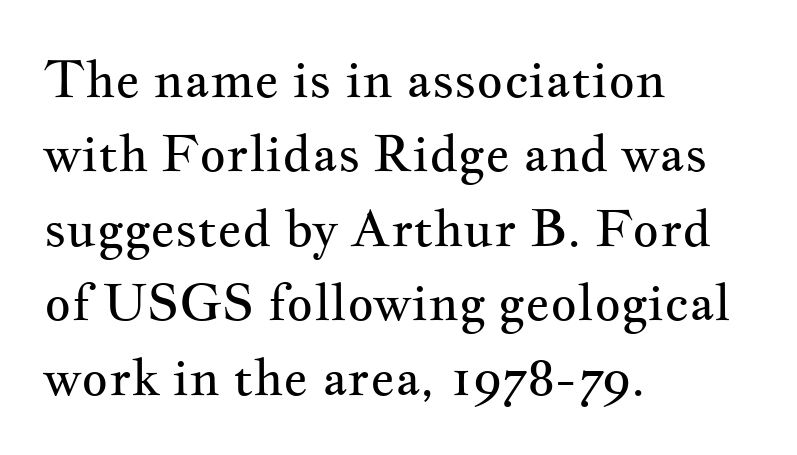
Each line starts at the same left margin while the right side varies. Bold? No — there's no thickening of the strokes. Rendered with straight, roman letterforms. Lines of text with bare space underneath. Does the type have serifs? Yes, each stem ends in a small foot. You could call the tracking neutral — neither tight nor loose.
